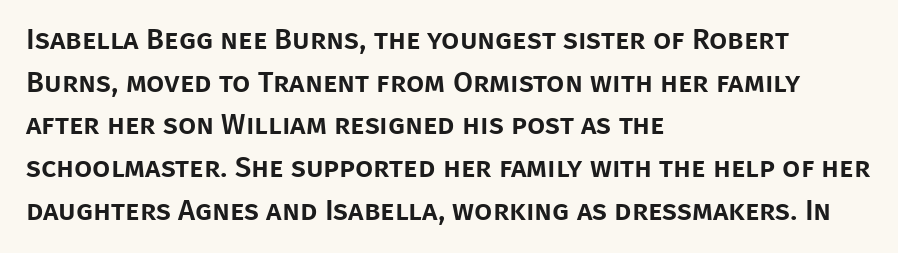
{"serif": "no", "italic": "no", "width": "normal", "stroke_contrast": "low", "x_height": "large", "monospaced": "no", "underline": "no", "align": "left", "line_spacing": "normal", "line_spacing_ratio": 1.47, "letter_spacing": "normal", "letter_spacing_em": 0.0, "glyph_px": 29}
